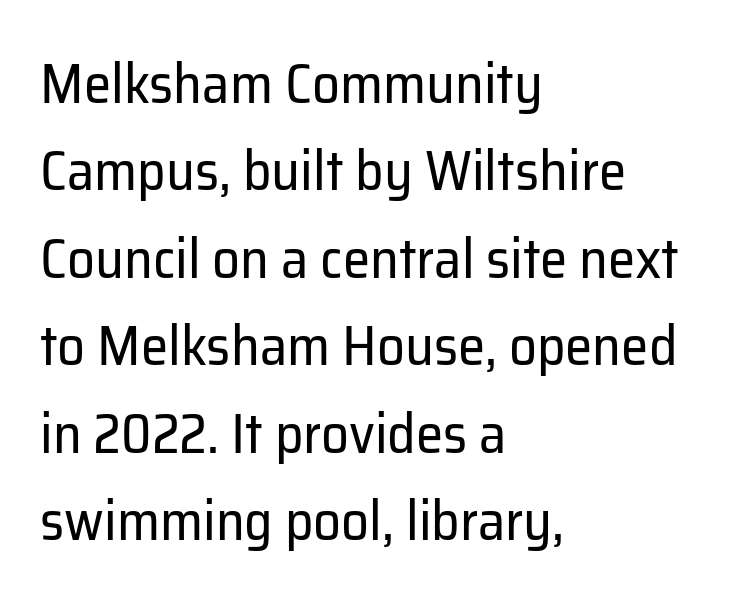
The image shows 55 px regular-weight sans-serif type, upright; set left-aligned, normal line spacing (1.59x), normal letter spacing, not underlined; low stroke contrast and a medium x-height.
